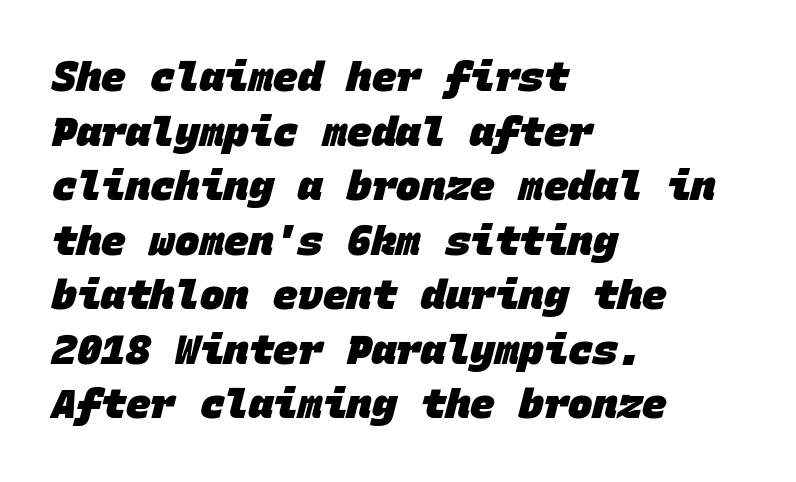
{"serif": "no", "bold": "yes", "weight": "heavy", "width": "normal", "stroke_contrast": "low", "x_height": "large", "monospaced": "yes", "underline": "no", "align": "left", "line_spacing": "normal", "line_spacing_ratio": 1.33, "letter_spacing": "normal", "letter_spacing_em": 0.0, "glyph_px": 41}
